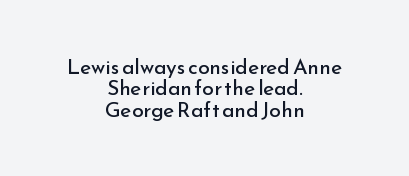
The image shows 21 px text type, upright; set centered, tight line spacing (1.02x), normal letter spacing, not underlined.
